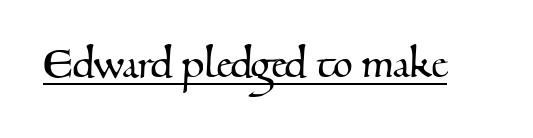
{"serif": "yes", "width": "normal", "stroke_contrast": "medium", "x_height": "small", "monospaced": "no", "underline": "yes", "letter_spacing": "normal", "letter_spacing_em": 0.0, "glyph_px": 51}
